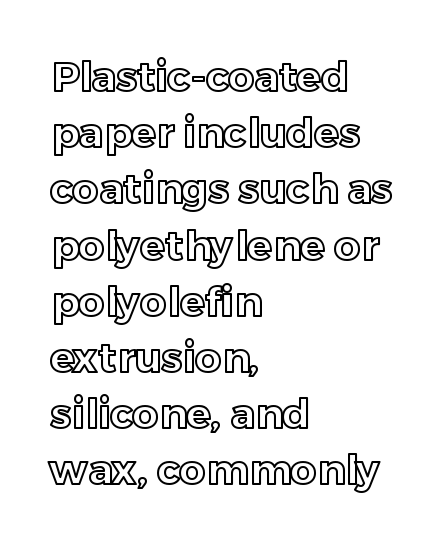
The image shows 41 px text type, upright; set left-aligned, normal line spacing (1.37x), normal letter spacing, not underlined; a medium x-height.
